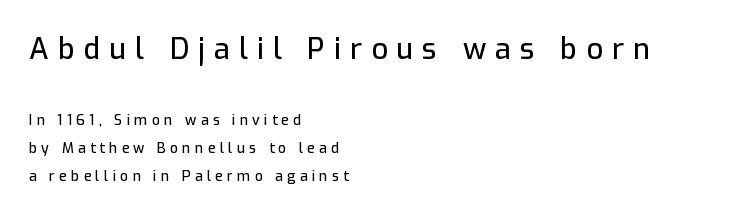
{"serif": "no", "italic": "no", "width": "normal", "stroke_contrast": "low", "x_height": "medium", "monospaced": "no", "underline": "no", "align": "left", "line_spacing": "loose", "line_spacing_ratio": 1.99, "letter_spacing": "wide", "letter_spacing_em": 0.31, "larger_block": "first", "size_ratio": 2.07, "glyph_px": 29}
